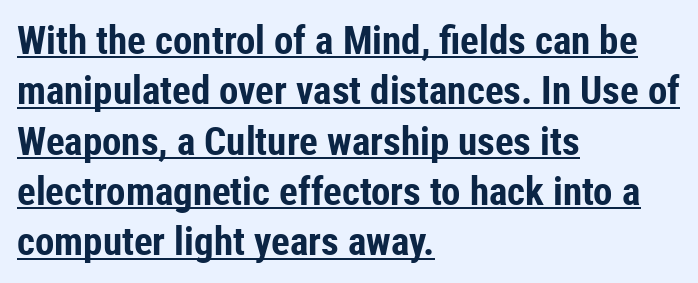
The designer left line spacing at the default. The glyphs are accompanied by a horizontal stroke just below them. Characters follow at the spacing the type designer built in. A sans-serif font was chosen for this passage. Weight check: bold — yes, fully. Notice how the passage keeps a crisp vertical edge on the left only.
